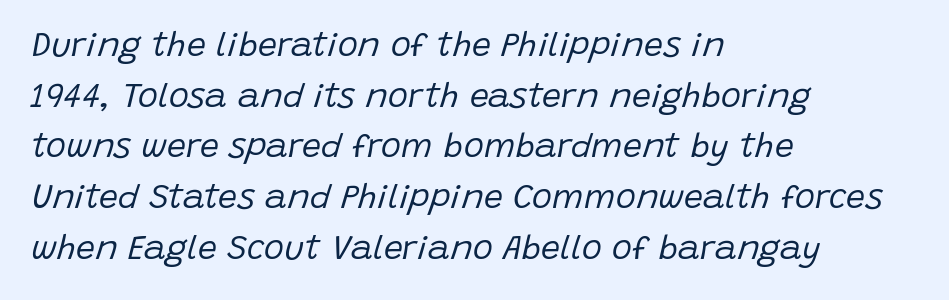
The image shows 34 px regular-weight type, italic (leaning right); set left-aligned, normal line spacing (1.49x), normal letter spacing, not underlined; low stroke contrast and a large x-height.
